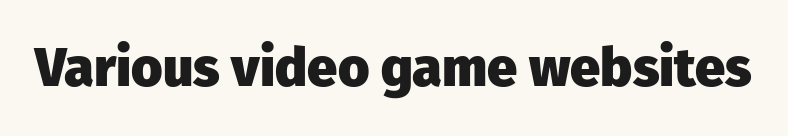
{"serif": "no", "italic": "no", "bold": "yes", "weight": "heavy", "width": "normal", "stroke_contrast": "low", "x_height": "medium", "monospaced": "no", "underline": "no", "letter_spacing": "normal", "letter_spacing_em": 0.0, "glyph_px": 54}
